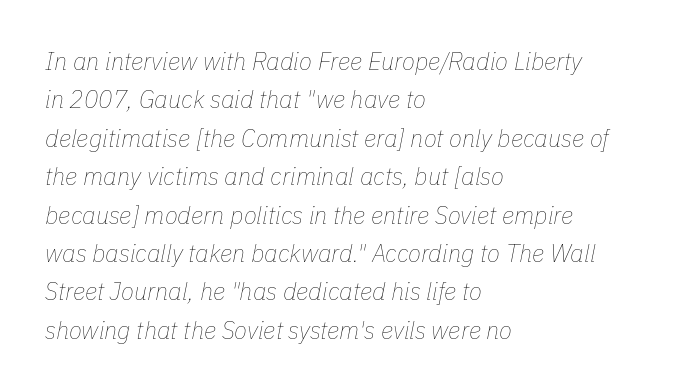
The image shows 24 px text type, italic (leaning right); set left-aligned, normal line spacing (1.6x), normal letter spacing, not underlined.
